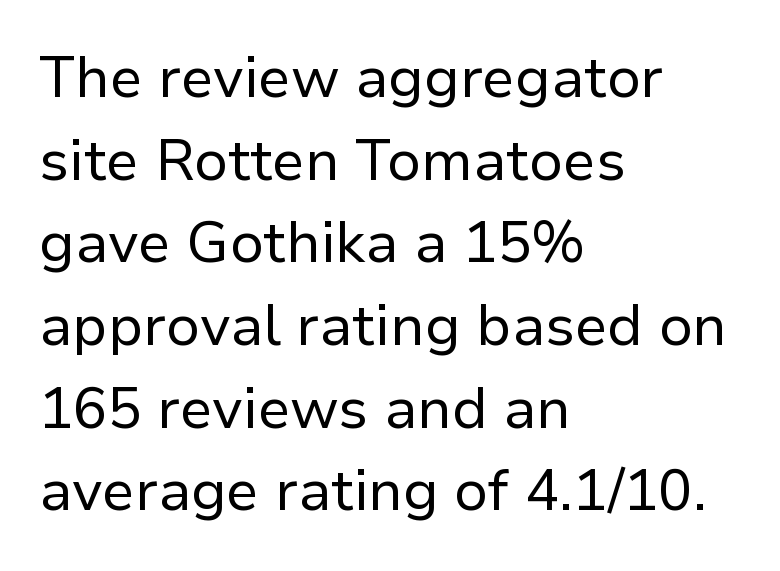
The image shows 57 px regular-weight sans-serif type, upright; set left-aligned, normal line spacing (1.45x), normal letter spacing, not underlined; low stroke contrast and a medium x-height.
